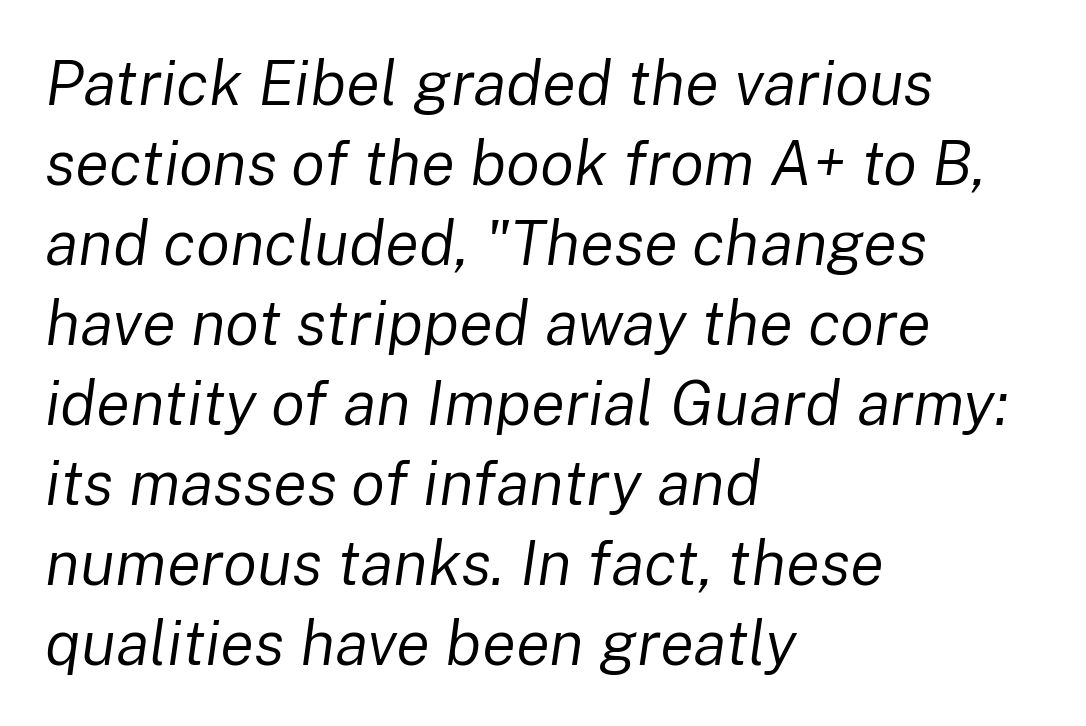
{"italic": "yes", "lean": "right", "slant_degrees": 8, "bold": "no", "weight": "regular", "width": "normal", "stroke_contrast": "low", "x_height": "medium", "monospaced": "no", "underline": "no", "align": "left", "line_spacing": "normal", "line_spacing_ratio": 1.27, "letter_spacing": "normal", "letter_spacing_em": 0.0, "glyph_px": 63}
